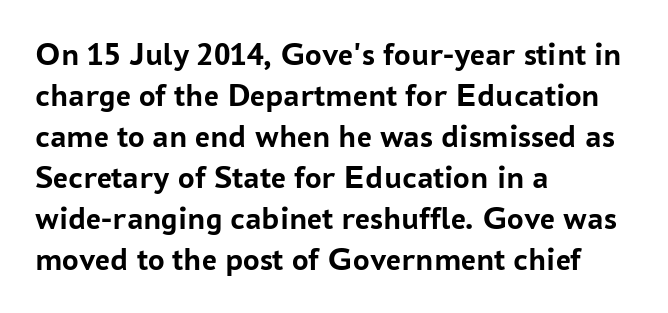
{"serif": "no", "italic": "no", "bold": "yes", "weight": "semibold", "width": "normal", "stroke_contrast": "low", "x_height": "medium", "monospaced": "no", "underline": "no", "align": "left", "line_spacing_ratio": 1.24, "letter_spacing": "normal", "letter_spacing_em": 0.0, "glyph_px": 33}
